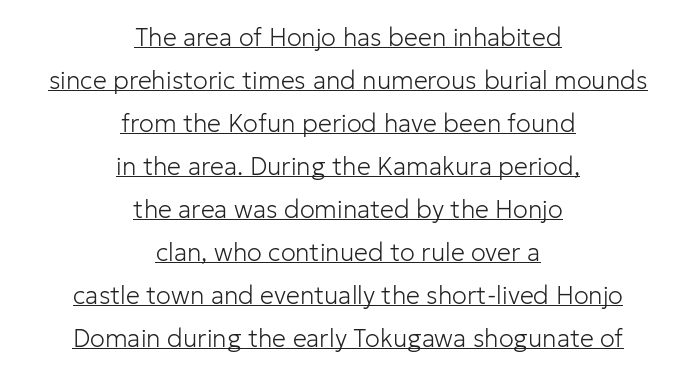
Q: Is the text bold? A: No.
Q: Is the text italic (slanted)? A: No, it is upright.
Q: Is the text underlined? A: Yes.
Q: How is the paragraph aligned? A: Centered.
Q: Is the spacing between letters normal or unusually wide? A: Normal.
